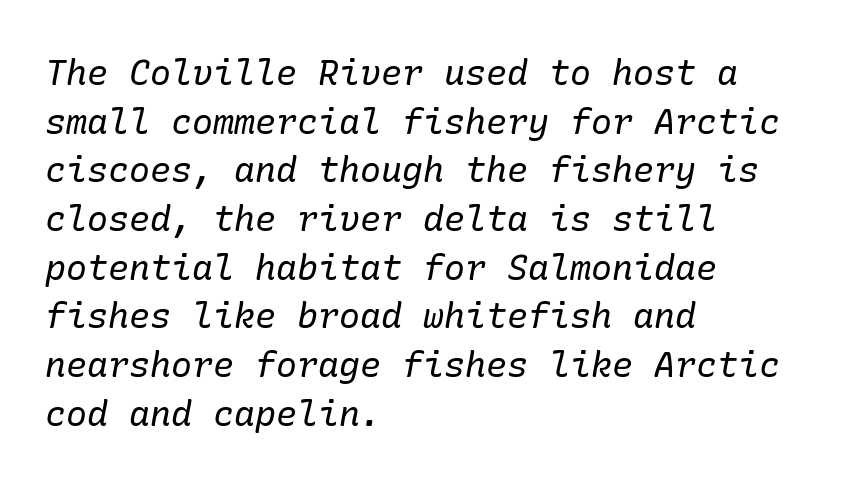
The leading is moderate, giving the passage an even texture. No heavy texture on the line: the type isn't bold. Notice how the stems are inclined rather than vertical — that's the hallmark of italics. Honestly, the letter spacing is just normal — you wouldn't notice it.
